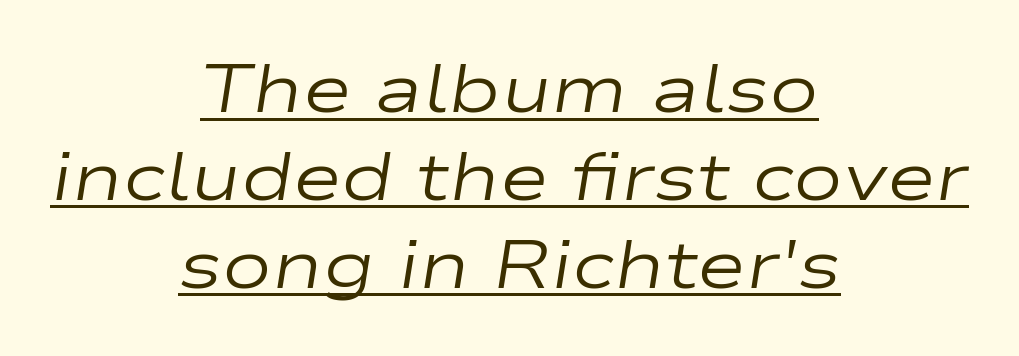
The image shows 67 px regular-weight, wide type, italic (leaning right); set centered, normal line spacing (1.31x), normal letter spacing, underlined; low stroke contrast and a medium x-height.
